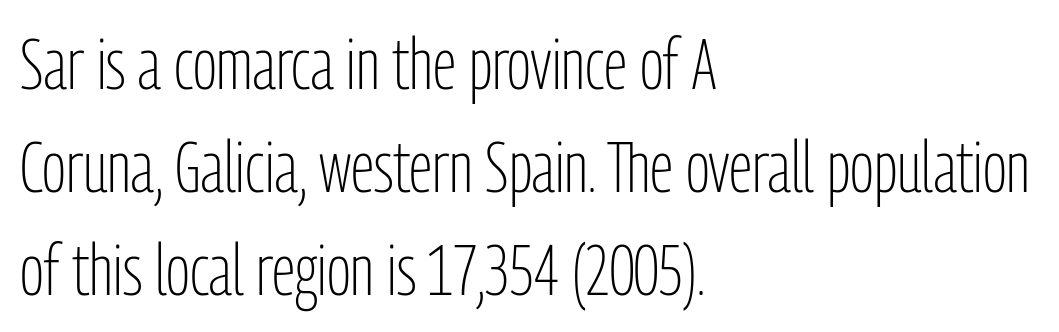
Decoration check: the copy has no underline. Heaviness? Minimal to ordinary, like unemphasized prose. Letterform terminals end flat and unadorned throughout the passage. Each line starts at the same left margin while the right side varies. Is the letter spacing exaggerated? No — it looks like the ordinary default. Proportional: the letters do not fall into vertical columns.
